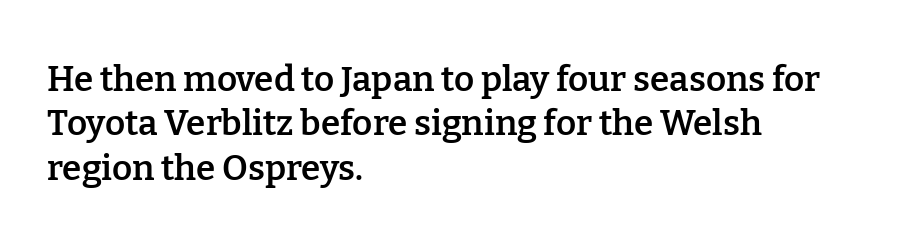
Q: Is the text bold? A: Semi-bold.
Q: Is the text italic (slanted)? A: No, it is upright.
Q: Is the typeface a serif or a sans-serif typeface? A: Serif.
Q: Is the text underlined? A: No.
Q: How is the paragraph aligned? A: Left-aligned.
Q: Is the spacing between letters normal or unusually wide? A: Normal.
Q: Is the spacing between lines tight, normal or loose? A: Normal.
Q: Width (condensed, normal, or wide)? A: Normal.
Q: Stroke contrast? A: Low.
Q: x-height? A: Medium.
Q: Monospaced? A: No.
